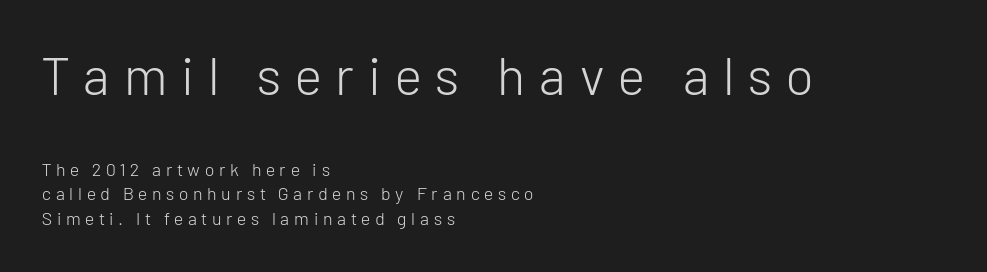
The ragged edge is on the right, which tells us the setting is flush left. These glyphs show unthickened strokes, regular width or finer. Look at the tracking — it's clearly loosened, letters drifting apart. Size hierarchy here favors the leading block over the trailing one. The string is rendered with underlining switched off. This rendering employs a face without finishing strokes, i.e., a sans-serif.
